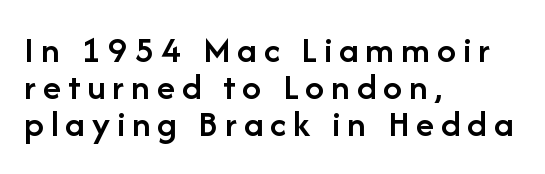
Q: Is the text bold? A: Semi-bold.
Q: Is the text italic (slanted)? A: No, it is upright.
Q: Is the typeface a serif or a sans-serif typeface? A: Sans-serif.
Q: Is the text underlined? A: No.
Q: How is the paragraph aligned? A: Left-aligned.
Q: Is the spacing between lines tight, normal or loose? A: Tight.
Q: Width (condensed, normal, or wide)? A: Normal.
Q: Stroke contrast? A: Low.
Q: x-height? A: Medium.
Q: Monospaced? A: No.
